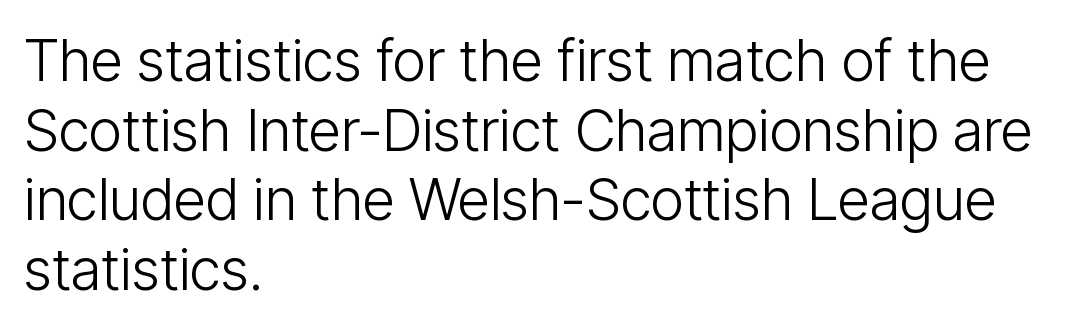
Q: Is the text bold? A: No.
Q: Is the text italic (slanted)? A: No, it is upright.
Q: Is the typeface a serif or a sans-serif typeface? A: Sans-serif.
Q: Is the text underlined? A: No.
Q: How is the paragraph aligned? A: Left-aligned.
Q: Is the spacing between letters normal or unusually wide? A: Normal.
Q: Width (condensed, normal, or wide)? A: Condensed.
Q: Stroke contrast? A: Low.
Q: x-height? A: Medium.
Q: Monospaced? A: No.
